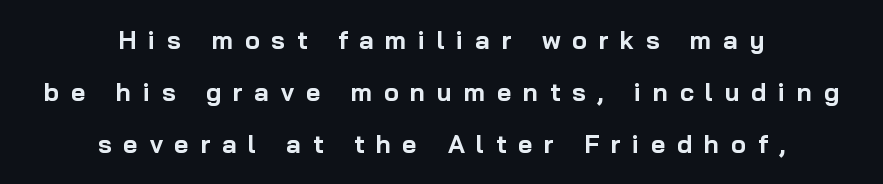
{"italic": "no", "bold": "yes", "underline": "no", "align": "center", "line_spacing": "loose", "line_spacing_ratio": 2.08, "letter_spacing": "wide", "letter_spacing_em": 0.47, "glyph_px": 25}
